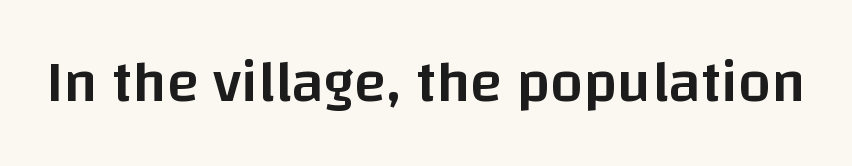
The image shows 59 px semibold sans-serif type, upright; set normal letter spacing, not underlined; low stroke contrast and a large x-height.
